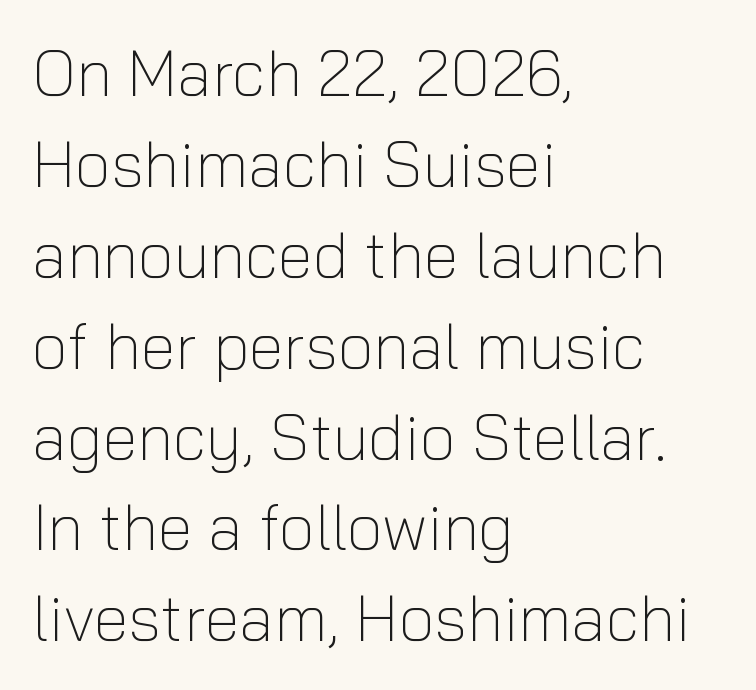
{"serif": "no", "italic": "no", "bold": "no", "weight": "light", "width": "normal", "stroke_contrast": "low", "x_height": "medium", "monospaced": "no", "underline": "no", "align": "left", "line_spacing": "normal", "line_spacing_ratio": 1.42, "letter_spacing": "normal", "letter_spacing_em": 0.0, "glyph_px": 64}
